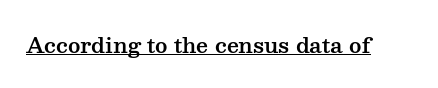
Students, note that the glyphs here touch the page at normal intervals. Does a line run under the words? Yes, clearly. Designer's note — italics off, roman on.
